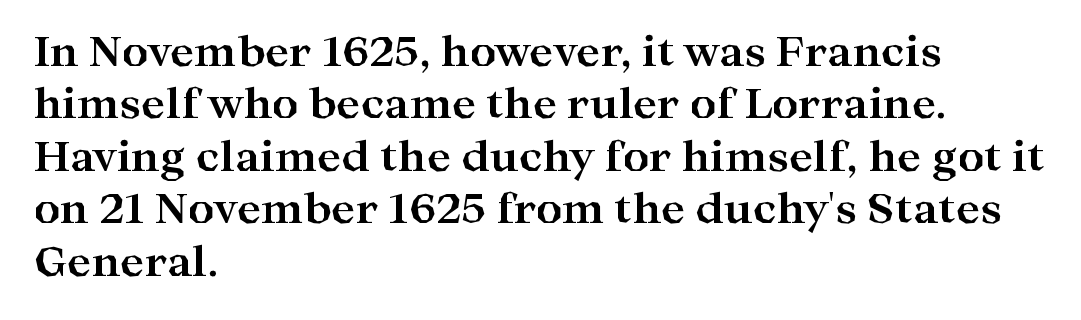
The image shows 41 px bold, wide serif type, upright; set left-aligned, normal line spacing (1.28x), normal letter spacing, not underlined; high stroke contrast and a medium x-height.
